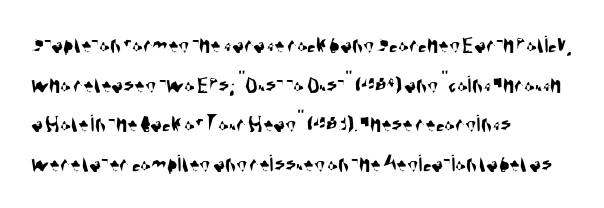
{"underline": "no", "align": "left", "line_spacing": "normal", "line_spacing_ratio": 1.59, "letter_spacing": "normal", "letter_spacing_em": 0.0, "glyph_px": 25}
